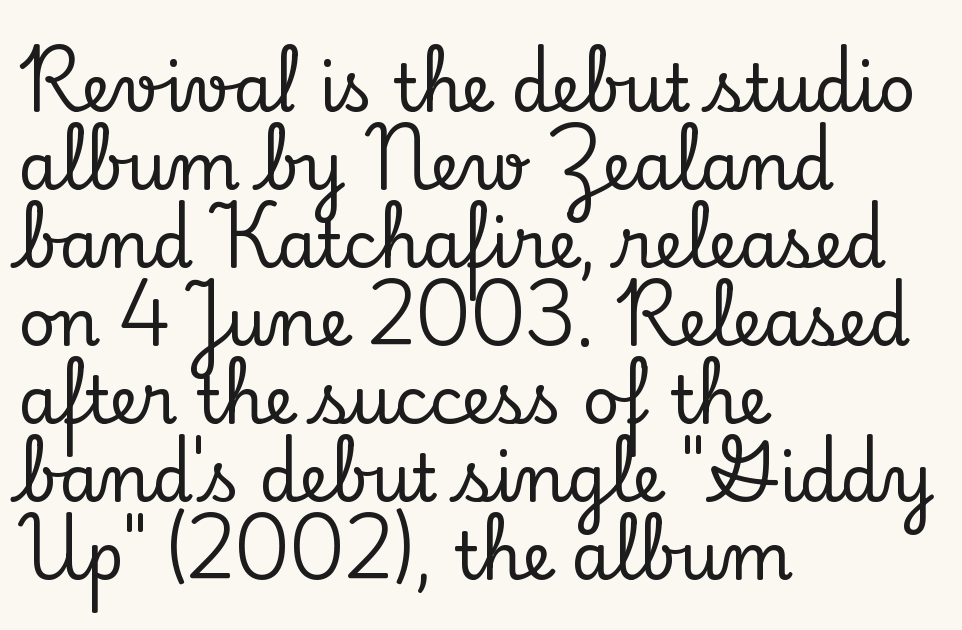
Q: Is the text italic (slanted)? A: No, it is upright.
Q: Is the typeface a serif or a sans-serif typeface? A: Serif.
Q: Is the text underlined? A: No.
Q: How is the paragraph aligned? A: Left-aligned.
Q: Is the spacing between letters normal or unusually wide? A: Normal.
Q: Width (condensed, normal, or wide)? A: Normal.
Q: Stroke contrast? A: Low.
Q: x-height? A: Small.
Q: Monospaced? A: No.
